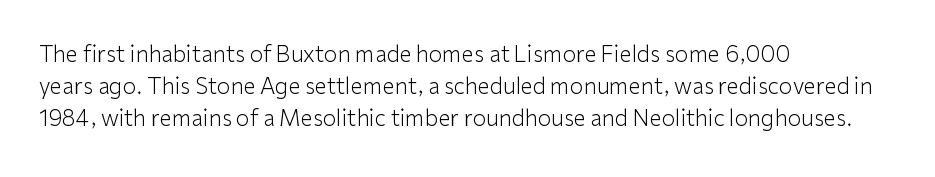
Weight: in the light-to-regular range. These lines keep a tight, regular rhythm from letter to letter. Any mark beneath the type? The region is blank. Left-aligned paragraph, ragged on the right. If you drew a line through each stem, it would be perfectly vertical. Honestly, the row spacing looks completely unremarkable.
